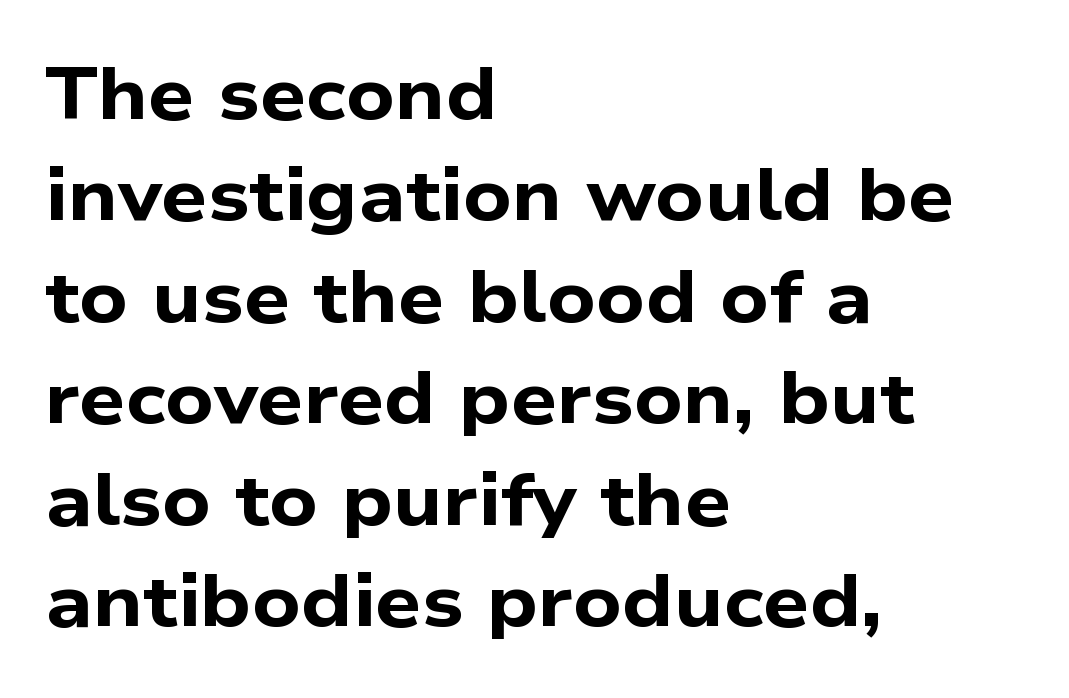
The image shows 73 px bold, wide sans-serif type; set left-aligned, normal line spacing (1.39x), normal letter spacing, not underlined; low stroke contrast and a medium x-height.
